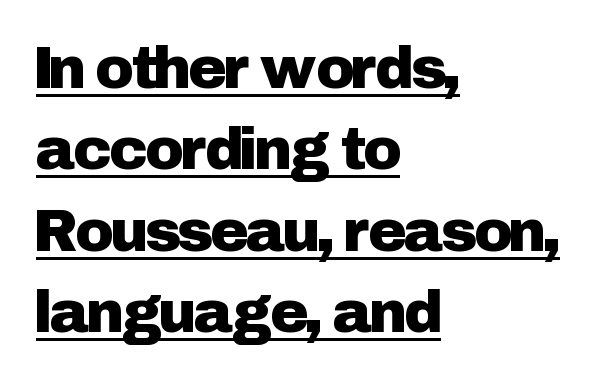
{"serif": "no", "italic": "no", "width": "normal", "stroke_contrast": "low", "x_height": "medium", "monospaced": "no", "underline": "yes", "align": "left", "line_spacing": "normal", "line_spacing_ratio": 1.38, "letter_spacing": "normal", "letter_spacing_em": 0.0, "glyph_px": 59}
